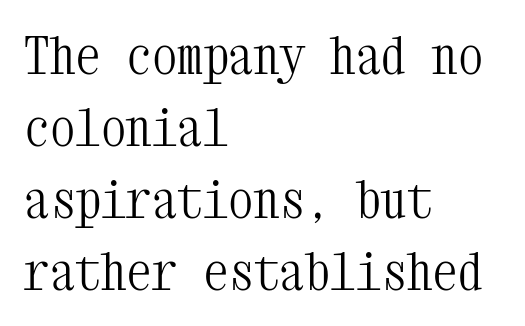
The image shows 51 px light, condensed serif type, upright, monospaced; set left-aligned, normal line spacing (1.41x), normal letter spacing, not underlined; medium stroke contrast and a medium x-height.
